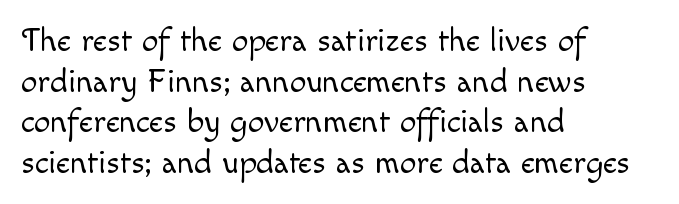
Stems and bowls with no extra thickness — not bold. No word sits above an underline. Think of a printed novel: that variable character pitch is what you see here. The letters stand upright; this is a roman face. Is the block centered? No — it sits flush against the left margin. What stands out about the letter spacing? Nothing — it is the standard amount.
